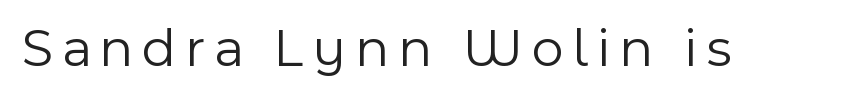
The image shows 55 px light sans-serif type, upright; set not underlined; a medium x-height.
